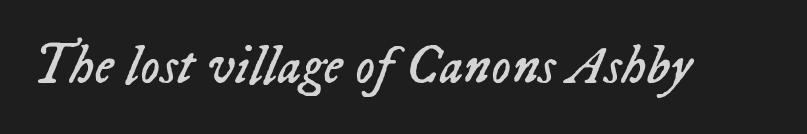
Varying glyph widths throughout — classic text-font behaviour. The face used here has a pronounced slope to its letters. No chunkiness to these letters — they're not bold. Beneath every word, the page is bare.
